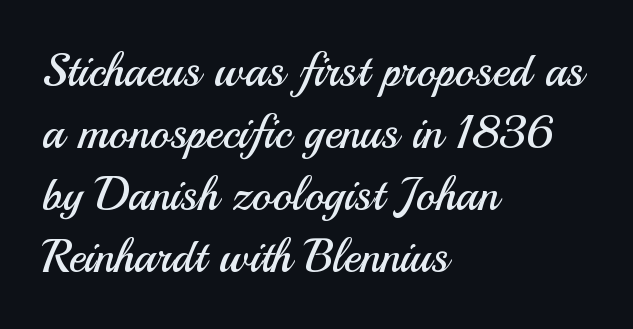
The image shows 46 px regular-weight sans-serif type; set left-aligned, normal line spacing (1.35x), normal letter spacing, not underlined; medium stroke contrast and a small x-height.
